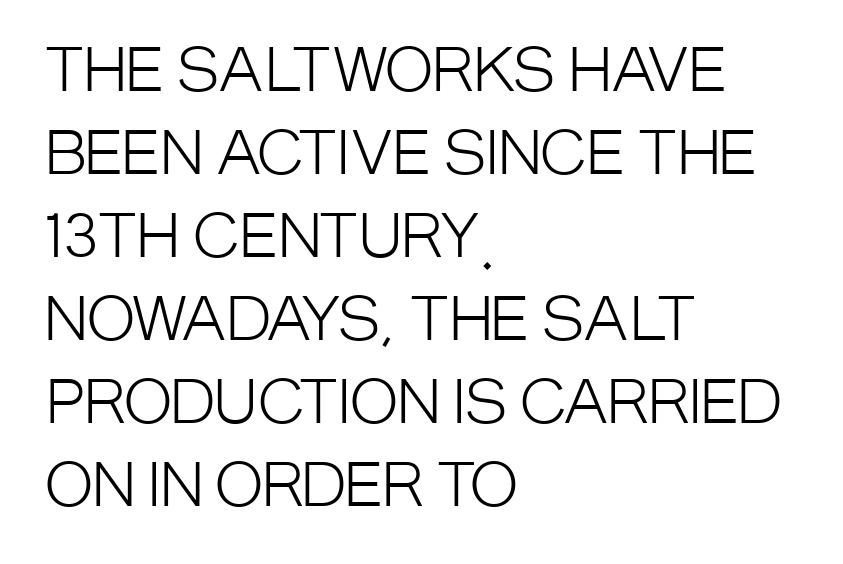
Q: Is the text bold? A: No.
Q: Is the text italic (slanted)? A: No, it is upright.
Q: Is the typeface a serif or a sans-serif typeface? A: Sans-serif.
Q: Is the text underlined? A: No.
Q: How is the paragraph aligned? A: Left-aligned.
Q: Is the spacing between letters normal or unusually wide? A: Normal.
Q: Is the spacing between lines tight, normal or loose? A: Normal.
Q: Width (condensed, normal, or wide)? A: Condensed.
Q: Stroke contrast? A: Low.
Q: x-height? A: Large.
Q: Monospaced? A: No.
